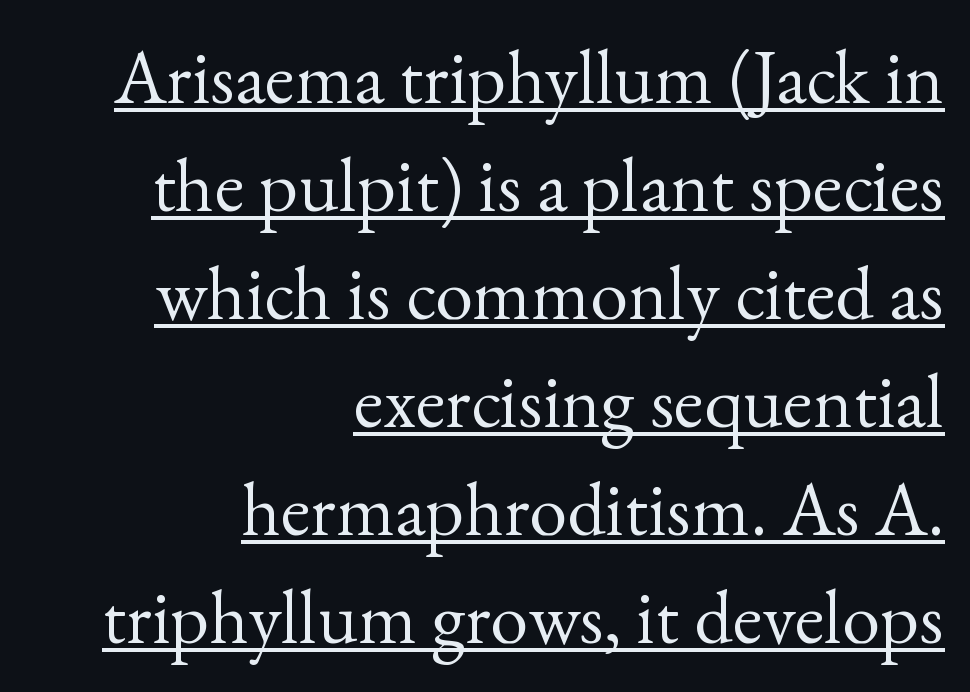
{"serif": "yes", "italic": "no", "bold": "no", "weight": "regular", "width": "normal", "x_height": "small", "monospaced": "no", "underline": "yes", "align": "right", "line_spacing": "normal", "line_spacing_ratio": 1.42, "letter_spacing": "normal", "letter_spacing_em": 0.0, "glyph_px": 76}
